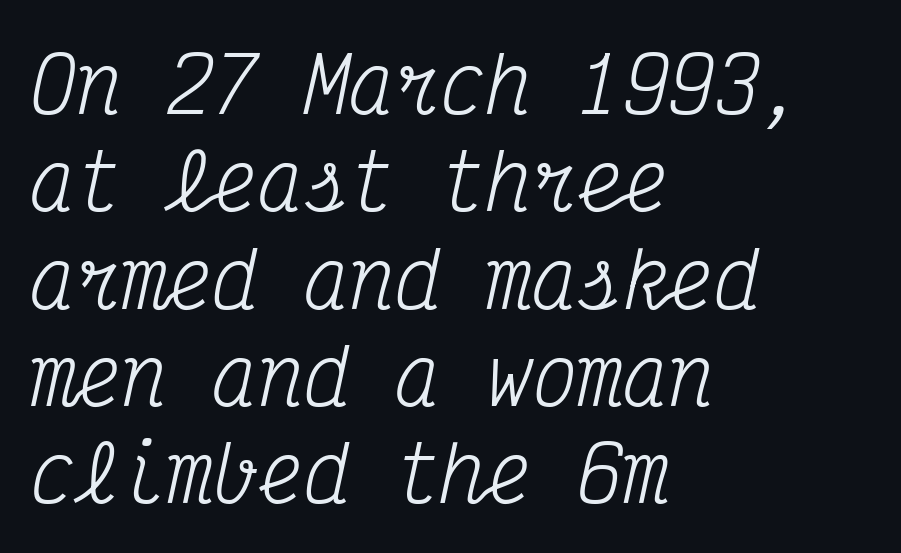
{"serif": "yes", "italic": "yes", "lean": "right", "slant_degrees": 12, "bold": "no", "weight": "regular", "width": "condensed", "stroke_contrast": "medium", "x_height": "medium", "monospaced": "yes", "underline": "no", "align": "left", "line_spacing": "normal", "line_spacing_ratio": 1.28, "letter_spacing": "normal", "letter_spacing_em": 0.0, "glyph_px": 76}
